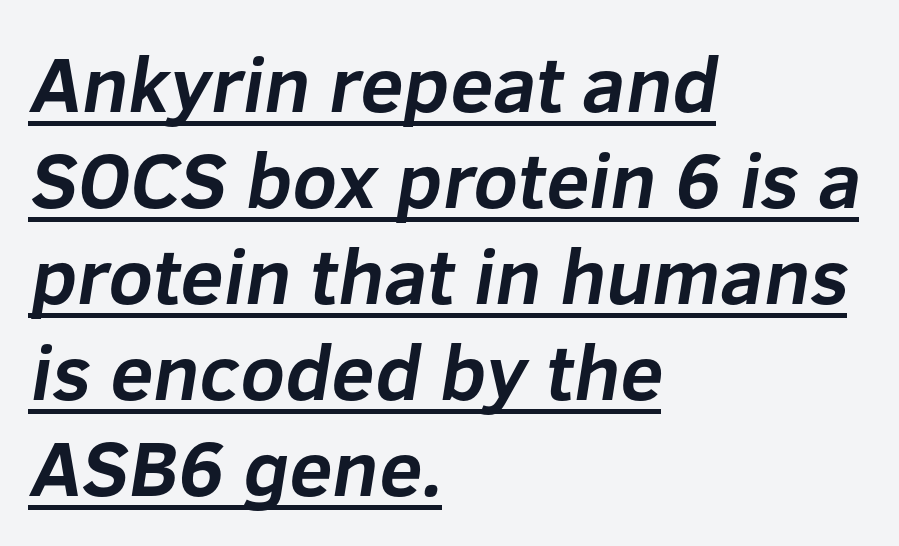
{"serif": "no", "bold": "yes", "weight": "bold", "width": "normal", "stroke_contrast": "low", "x_height": "medium", "monospaced": "no", "underline": "yes", "align": "left", "line_spacing_ratio": 1.23, "letter_spacing": "normal", "letter_spacing_em": 0.0, "glyph_px": 78}
